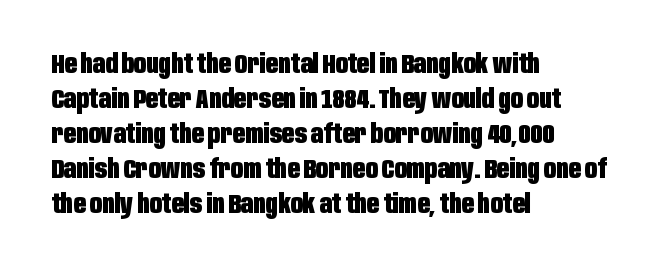
The image shows 27 px bold type, upright; set left-aligned, normal line spacing (1.3x), normal letter spacing, not underlined.
